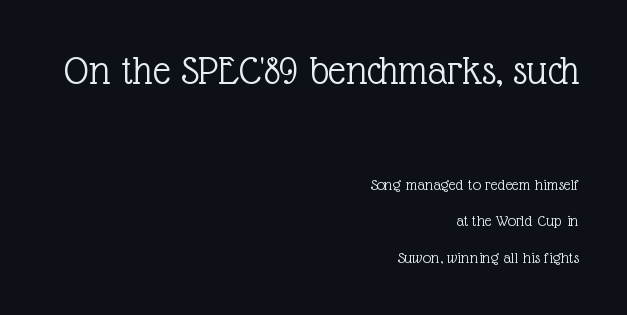
Q: Is the text bold? A: No.
Q: Is the text italic (slanted)? A: No, it is upright.
Q: Is the typeface a serif or a sans-serif typeface? A: Serif.
Q: Is the text underlined? A: No.
Q: How is the paragraph aligned? A: Right-aligned.
Q: Is the spacing between letters normal or unusually wide? A: Normal.
Q: Is the spacing between lines tight, normal or loose? A: Loose.
Q: Which block of text is set in a larger size, the first (top) or the second (bottom)? A: The first (top) one.
Q: Width (condensed, normal, or wide)? A: Normal.
Q: x-height? A: Medium.
Q: Monospaced? A: No.
